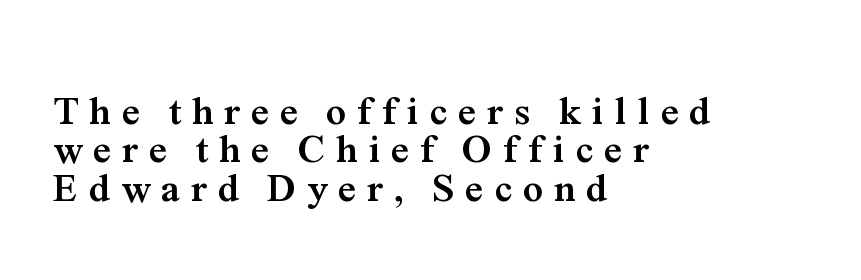
The image shows 40 px semibold serif type, upright; set left-aligned, tight line spacing (0.96x), unusually wide letter spacing (+0.27 em), not underlined; medium stroke contrast and a medium x-height.
